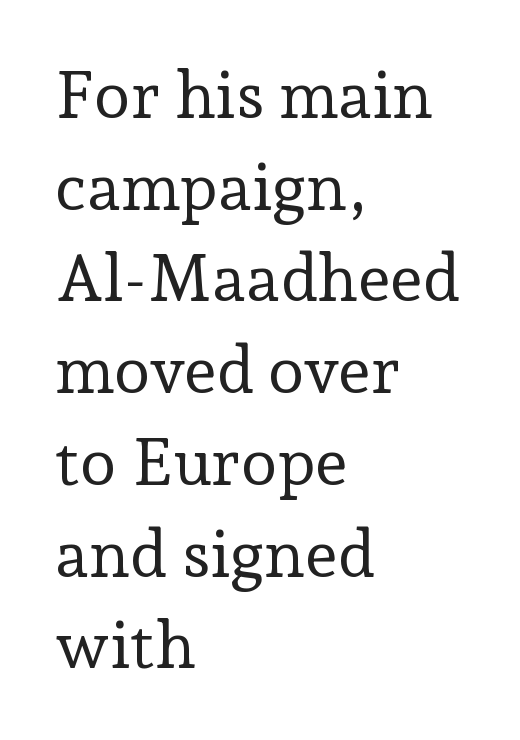
{"serif": "yes", "italic": "no", "bold": "no", "weight": "regular", "width": "normal", "stroke_contrast": "low", "x_height": "medium", "monospaced": "no", "underline": "no", "align": "left", "line_spacing": "normal", "line_spacing_ratio": 1.39, "letter_spacing": "normal", "letter_spacing_em": 0.0, "glyph_px": 66}
